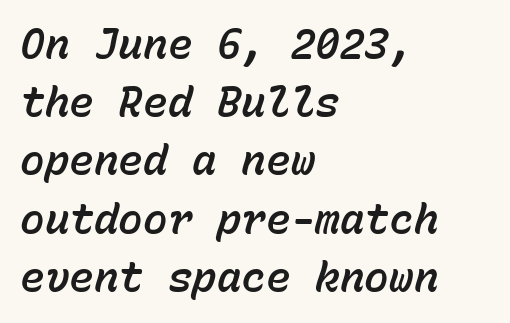
Q: Is the text italic (slanted)? A: Yes, it leans right by about 15 degrees.
Q: Is the text underlined? A: No.
Q: How is the paragraph aligned? A: Left-aligned.
Q: Is the spacing between letters normal or unusually wide? A: Normal.
Q: Is the spacing between lines tight, normal or loose? A: Normal.
Q: Width (condensed, normal, or wide)? A: Normal.
Q: Stroke contrast? A: Low.
Q: x-height? A: Medium.
Q: Monospaced? A: Yes.
